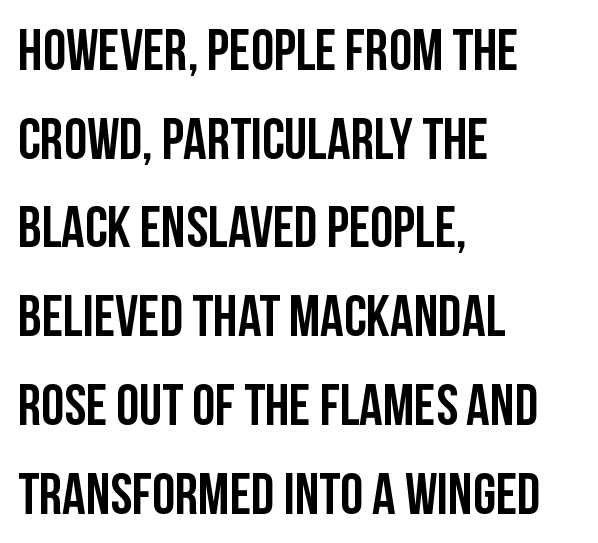
Q: Is the text italic (slanted)? A: No, it is upright.
Q: Is the typeface a serif or a sans-serif typeface? A: Sans-serif.
Q: Is the text underlined? A: No.
Q: How is the paragraph aligned? A: Left-aligned.
Q: Is the spacing between letters normal or unusually wide? A: Normal.
Q: Is the spacing between lines tight, normal or loose? A: Normal.
Q: Width (condensed, normal, or wide)? A: Condensed.
Q: Stroke contrast? A: Low.
Q: x-height? A: Large.
Q: Monospaced? A: No.
